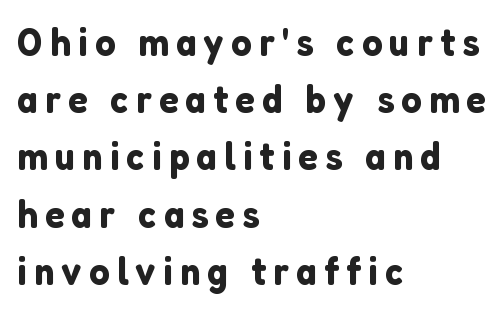
{"serif": "no", "italic": "no", "width": "normal", "stroke_contrast": "low", "x_height": "medium", "monospaced": "no", "underline": "no", "align": "left", "line_spacing": "normal", "line_spacing_ratio": 1.43, "glyph_px": 40}
